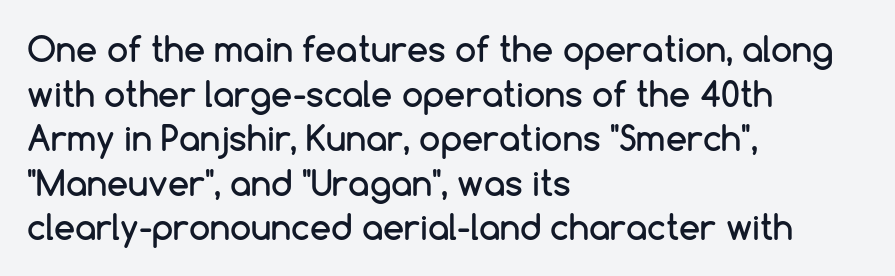
Q: Is the text italic (slanted)? A: No, it is upright.
Q: Is the typeface a serif or a sans-serif typeface? A: Sans-serif.
Q: Is the text underlined? A: No.
Q: How is the paragraph aligned? A: Left-aligned.
Q: Is the spacing between letters normal or unusually wide? A: Normal.
Q: Is the spacing between lines tight, normal or loose? A: Normal.
Q: Width (condensed, normal, or wide)? A: Normal.
Q: Stroke contrast? A: Low.
Q: x-height? A: Medium.
Q: Monospaced? A: No.
